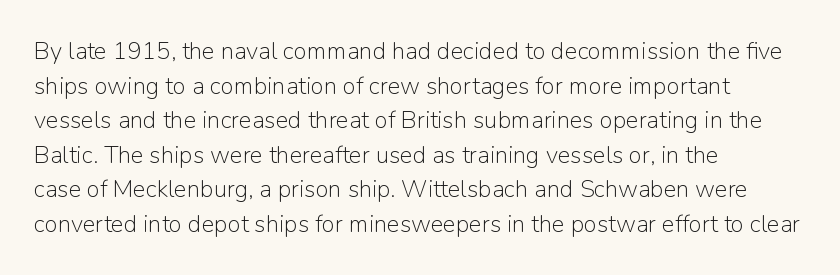
Regarding leading, the lines here are spaced in the standard way. The letters look calm and open, with moderate or lighter stems. Layout note: lines flush left. The rendering keeps characters at their native spacing. The lettering stays uniformly vertical, giving the passage a roman look. Underline: absent.
